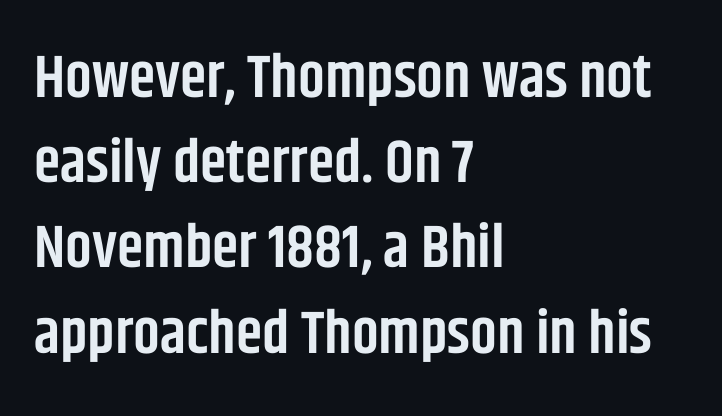
Posture: upright roman. Baseline-to-baseline distance is the conventional proportion of letter height. Alignment: flush left. Firm but not heavy-handed strokes: this text is semibold. The glyphs are unaccompanied by any horizontal stroke below them. Students, note that the glyphs here touch the page at normal intervals.
